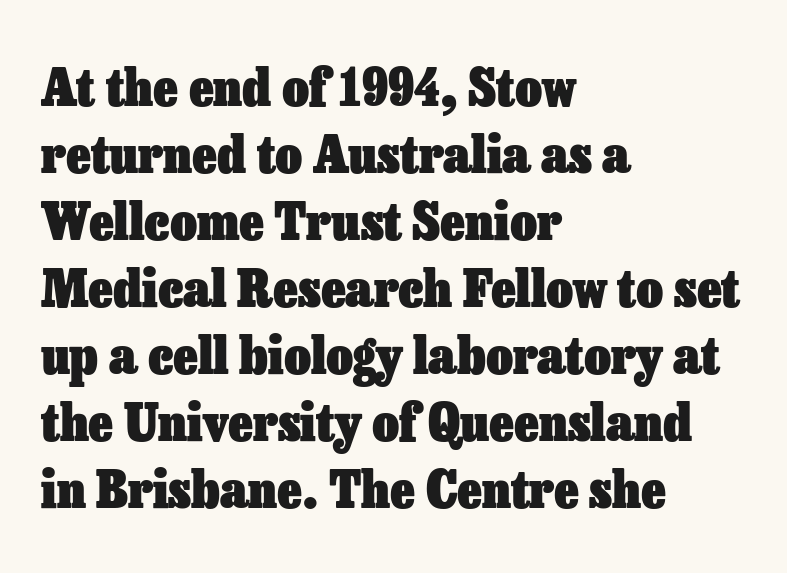
Q: Is the text bold? A: Yes.
Q: Is the text italic (slanted)? A: No, it is upright.
Q: Is the text underlined? A: No.
Q: How is the paragraph aligned? A: Left-aligned.
Q: Is the spacing between letters normal or unusually wide? A: Normal.
Q: Is the spacing between lines tight, normal or loose? A: Normal.
Q: Width (condensed, normal, or wide)? A: Normal.
Q: Stroke contrast? A: Low.
Q: x-height? A: Medium.
Q: Monospaced? A: No.
